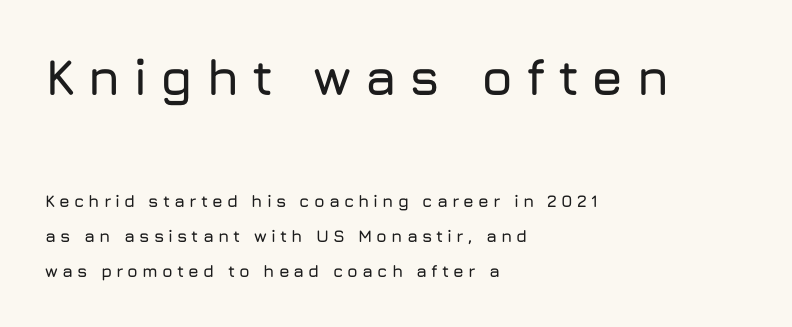
Q: Is the text italic (slanted)? A: No, it is upright.
Q: Is the typeface a serif or a sans-serif typeface? A: Sans-serif.
Q: Is the text underlined? A: No.
Q: How is the paragraph aligned? A: Left-aligned.
Q: Is the spacing between letters normal or unusually wide? A: Unusually wide.
Q: Is the spacing between lines tight, normal or loose? A: Loose.
Q: Which block of text is set in a larger size, the first (top) or the second (bottom)? A: The first (top) one.
Q: Width (condensed, normal, or wide)? A: Normal.
Q: Stroke contrast? A: Low.
Q: x-height? A: Medium.
Q: Monospaced? A: No.
